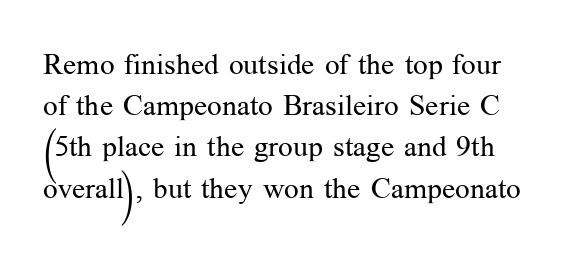
The image shows 29 px regular-weight serif type, upright; set normal line spacing (1.42x), normal letter spacing, not underlined; medium stroke contrast and a medium x-height.
